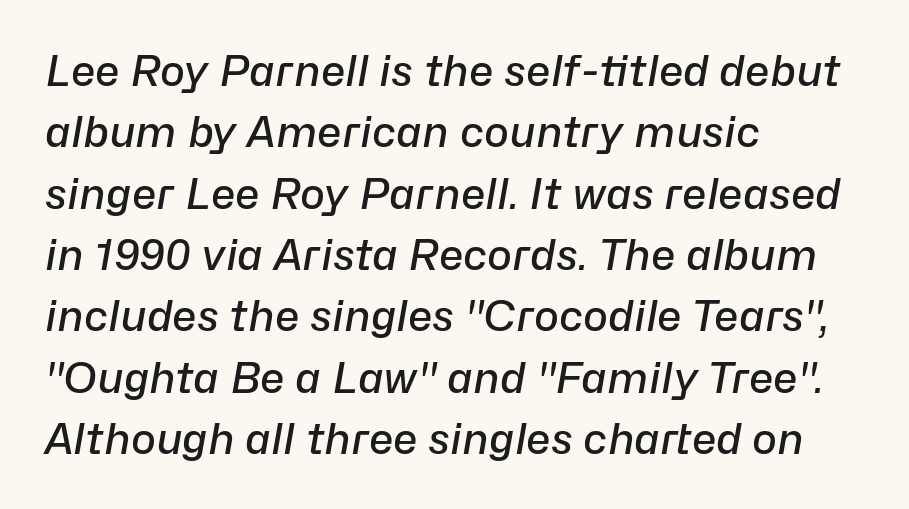
Q: Is the text bold? A: Semi-bold.
Q: Is the text italic (slanted)? A: Yes, it leans right by about 10 degrees.
Q: Is the text underlined? A: No.
Q: How is the paragraph aligned? A: Left-aligned.
Q: Is the spacing between letters normal or unusually wide? A: Normal.
Q: Is the spacing between lines tight, normal or loose? A: Normal.
Q: Width (condensed, normal, or wide)? A: Normal.
Q: Stroke contrast? A: Low.
Q: x-height? A: Medium.
Q: Monospaced? A: No.
